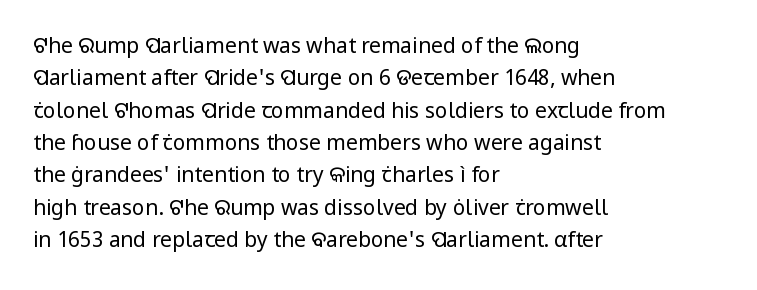
The image shows 21 px text type, upright; set left-aligned, normal line spacing (1.54x), normal letter spacing, not underlined.
